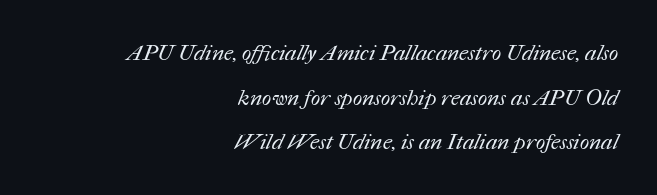
Q: Is the text bold? A: No.
Q: Is the text underlined? A: No.
Q: How is the paragraph aligned? A: Right-aligned.
Q: Is the spacing between letters normal or unusually wide? A: Normal.
Q: Is the spacing between lines tight, normal or loose? A: Loose.
